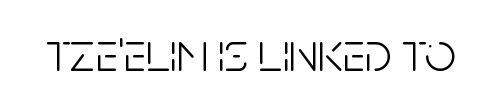
The image shows 55 px light, condensed sans-serif type, upright; set normal letter spacing, not underlined; low stroke contrast and a large x-height.
